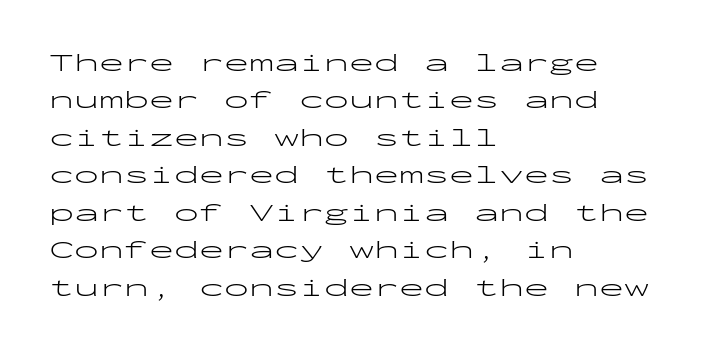
{"italic": "no", "bold": "no", "underline": "no", "align": "left", "line_spacing": "normal", "line_spacing_ratio": 1.5, "letter_spacing": "normal", "letter_spacing_em": 0.0, "glyph_px": 25}
